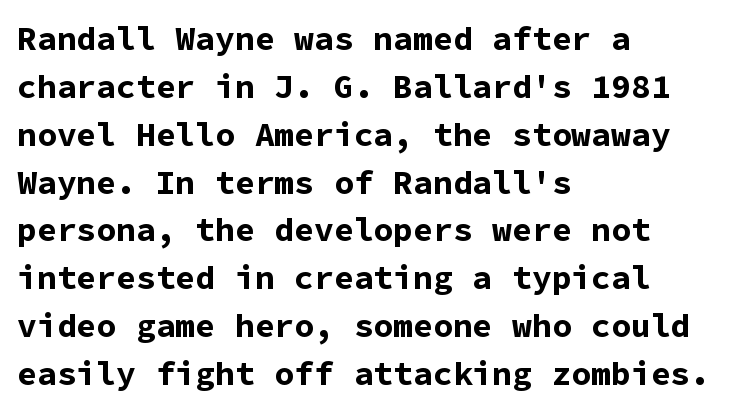
{"serif": "no", "italic": "no", "bold": "yes", "weight": "bold", "width": "normal", "stroke_contrast": "low", "x_height": "medium", "monospaced": "yes", "underline": "no", "align": "left", "line_spacing": "normal", "line_spacing_ratio": 1.45, "letter_spacing": "normal", "letter_spacing_em": 0.0, "glyph_px": 33}
